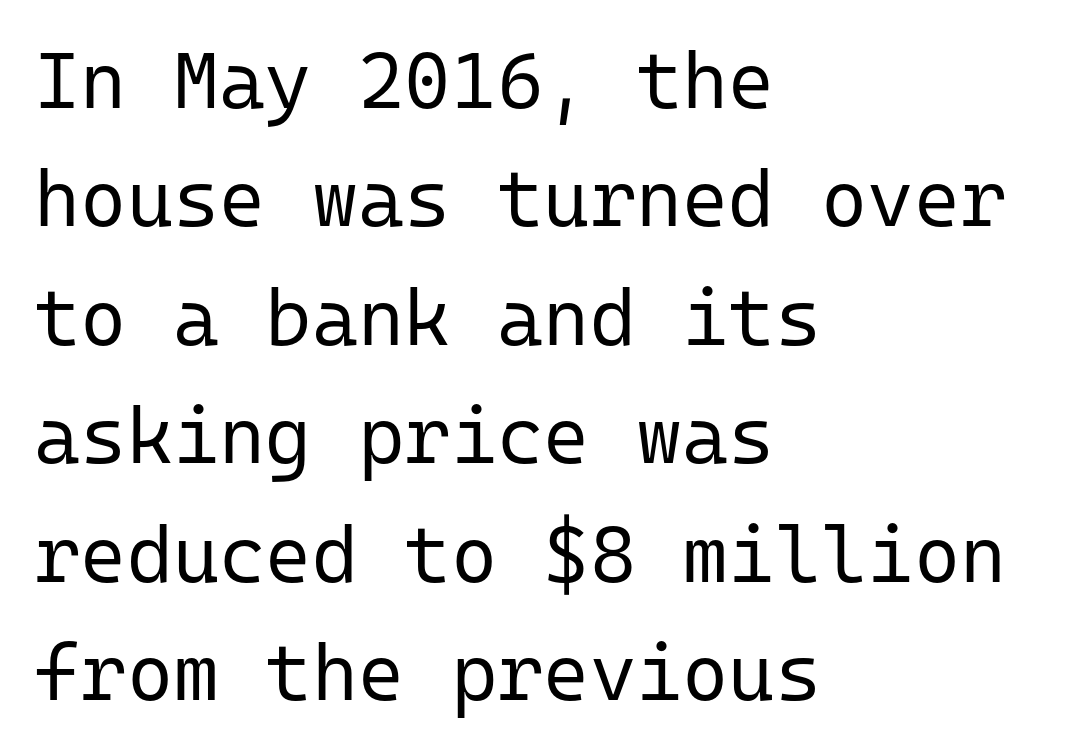
Posture: vertical. Observe the absence of serifs on each vertical stroke in this sample. The passage shown is typed in a monospace face where columns stay perfectly aligned. The strokes carry an ordinary text weight at most. This sample is left-justified, so line endings fall wherever the words run out.
